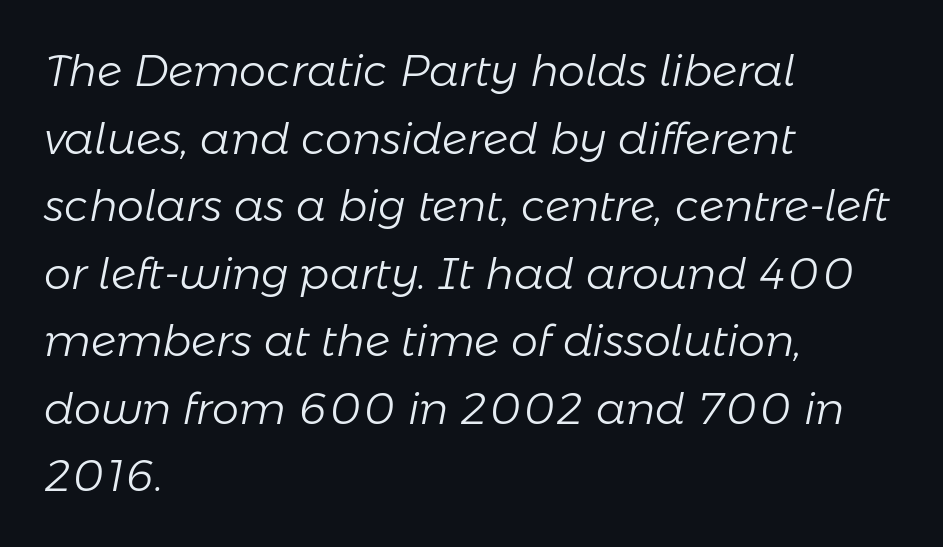
{"italic": "yes", "lean": "right", "slant_degrees": 11, "bold": "no", "weight": "light", "width": "normal", "stroke_contrast": "low", "x_height": "medium", "monospaced": "no", "underline": "no", "align": "left", "line_spacing": "normal", "line_spacing_ratio": 1.57, "letter_spacing": "normal", "letter_spacing_em": 0.0, "glyph_px": 43}
